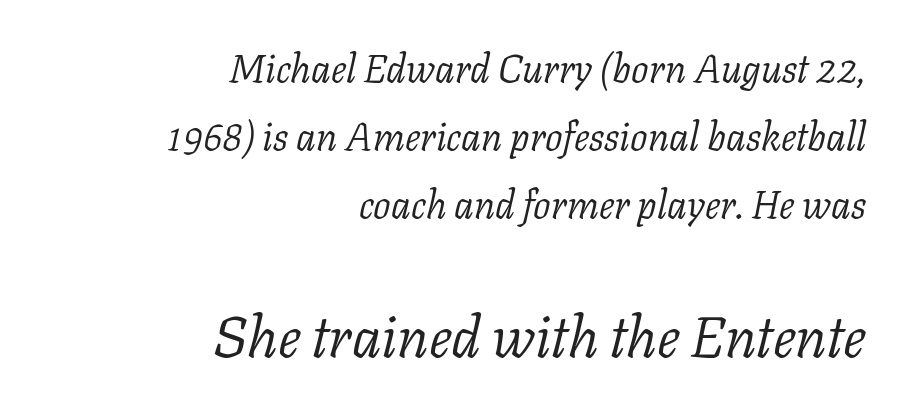
{"serif": "yes", "italic": "yes", "lean": "right", "slant_degrees": 11, "bold": "no", "weight": "light", "width": "normal", "stroke_contrast": "low", "x_height": "medium", "monospaced": "no", "underline": "no", "align": "right", "line_spacing_ratio": 1.75, "letter_spacing": "normal", "letter_spacing_em": 0.0, "larger_block": "second", "size_ratio": 1.49, "glyph_px": 58}
